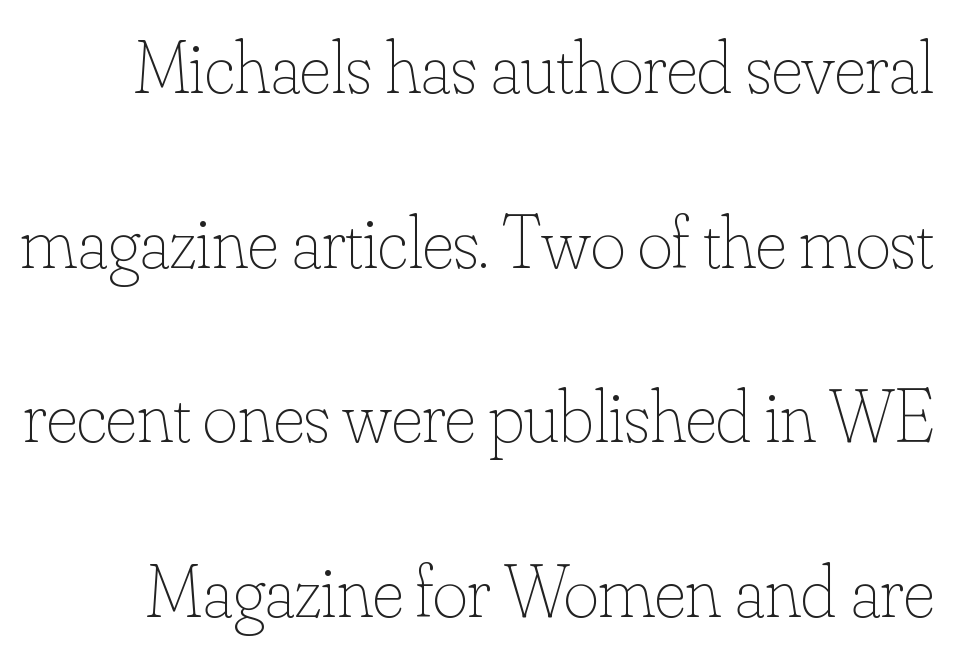
The vertical gap from one line to the next is large. Ink coverage per letter is moderate at most. The face used here is proportionally spaced, like ordinary book or web type. The space beneath each line is pristine and unruled.
